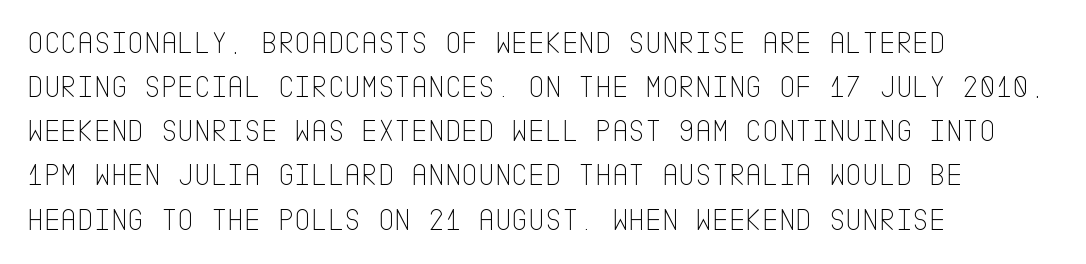
Just letters on the line, the space beneath them empty. One glance says typical: line gaps are just what's usual. Short and long lines alike share a common starting point at left. In terms of letterspacing, this is plain default setting. Do the letters lean? They stand straight.
